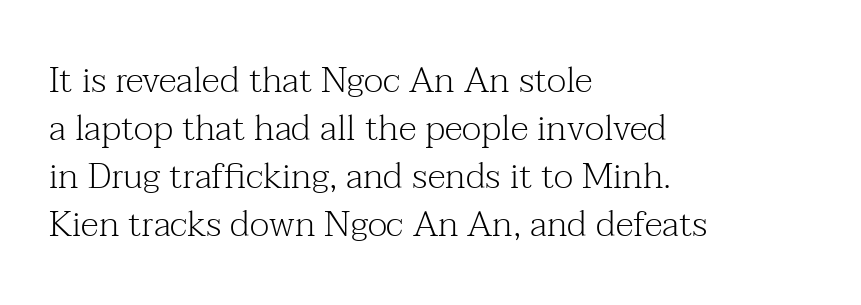
Q: Is the text bold? A: No.
Q: Is the text italic (slanted)? A: No, it is upright.
Q: Is the typeface a serif or a sans-serif typeface? A: Serif.
Q: Is the text underlined? A: No.
Q: How is the paragraph aligned? A: Left-aligned.
Q: Is the spacing between letters normal or unusually wide? A: Normal.
Q: Is the spacing between lines tight, normal or loose? A: Normal.
Q: Width (condensed, normal, or wide)? A: Normal.
Q: Stroke contrast? A: Medium.
Q: x-height? A: Medium.
Q: Monospaced? A: No.
